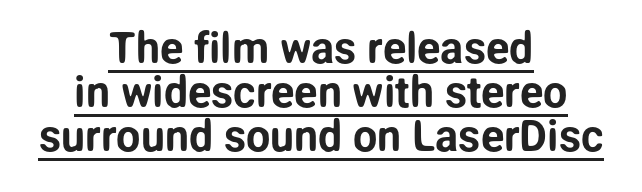
In terms of letterspacing, this is plain default setting. These lines huddle together more closely than default settings would place them. Nothing sits at the stroke ends, so this counts as sans-serif. Is this a fixed-width face? No — the glyphs have proportional, varying widths. Which margin do the lines hug? Neither — every line sits in the middle. Looks like someone drew a line under every word here.
